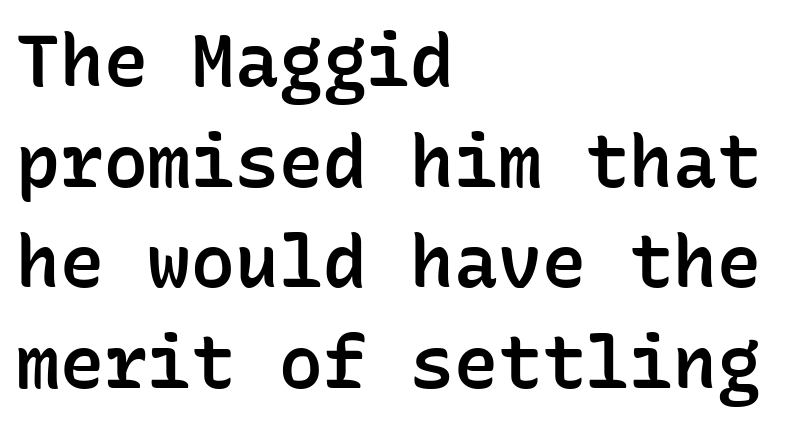
Letterform terminals end flat and unadorned throughout the passage. These lines are set flush left with a ragged right edge. When letters stand straight like this, we call the style roman or upright. A bit beefed up — I'd call it semibold rather than bold. The rendering uses typewriter-style spacing with identical character cells.
